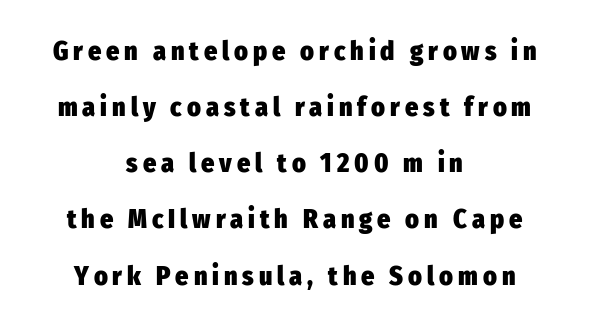
Leading is clearly above the norm, producing a sparse column. The sample has been set heavy, in full bold. Is the block centered? Yes — each line is placed symmetrically about the middle. The font's upright variant was chosen for this text. The glyphs are unaccompanied by any horizontal stroke below them.
